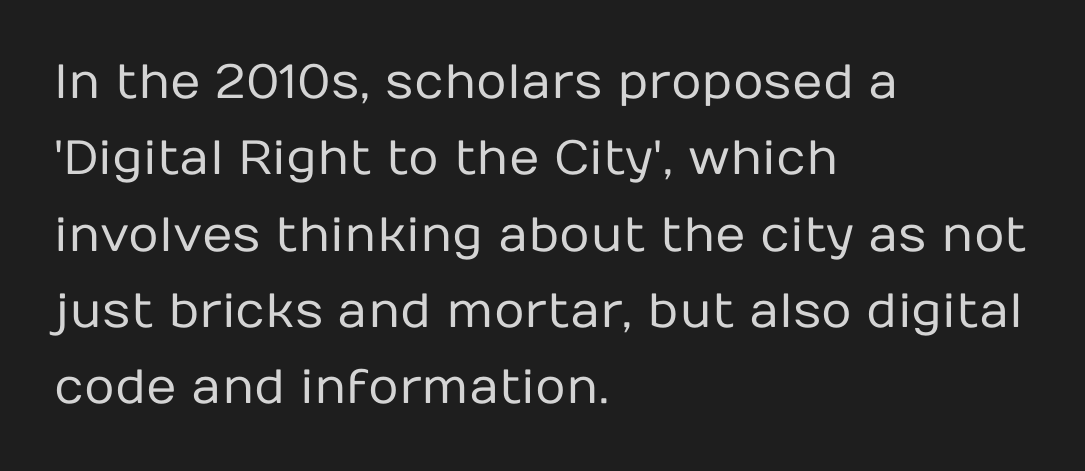
The image shows 48 px regular-weight sans-serif type, upright; set left-aligned, normal line spacing (1.59x), normal letter spacing, not underlined; low stroke contrast and a medium x-height.
